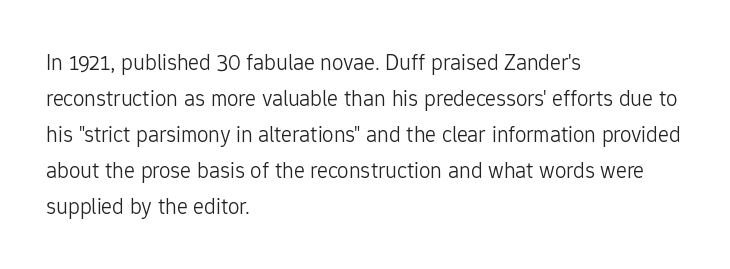
Q: Is the text bold? A: No.
Q: Is the text italic (slanted)? A: No, it is upright.
Q: Is the text underlined? A: No.
Q: How is the paragraph aligned? A: Left-aligned.
Q: Is the spacing between letters normal or unusually wide? A: Normal.
Q: Is the spacing between lines tight, normal or loose? A: Normal.
